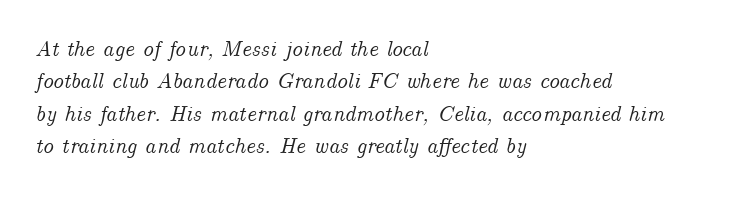
{"italic": "yes", "lean": "right", "slant_degrees": 14, "underline": "no", "align": "left", "line_spacing": "normal", "line_spacing_ratio": 1.47, "letter_spacing": "normal", "letter_spacing_em": 0.0, "glyph_px": 22}
